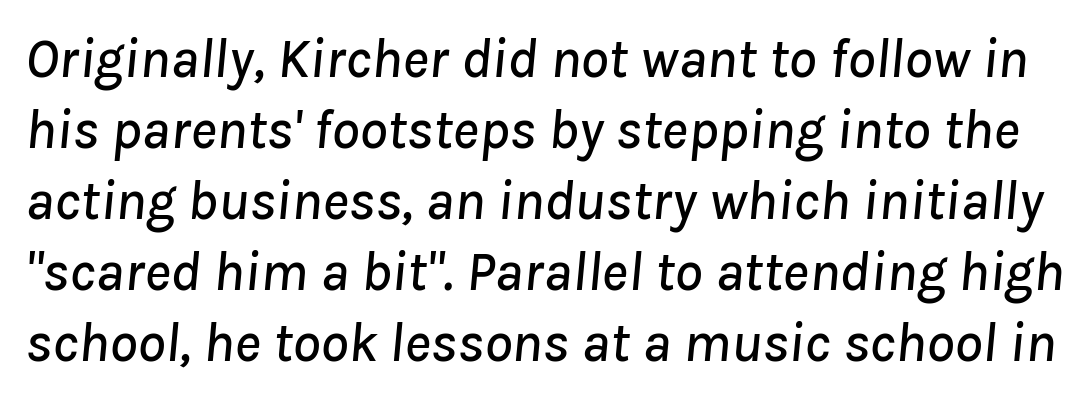
Is there much room between lines? A standard amount, neither cramped nor airy. The strip under each line holds only bare page. Honestly, the letter spacing is just normal — you wouldn't notice it. Each letter keeps its own natural width here, so spacing adapts to shape. Designer's note — italics engaged.
